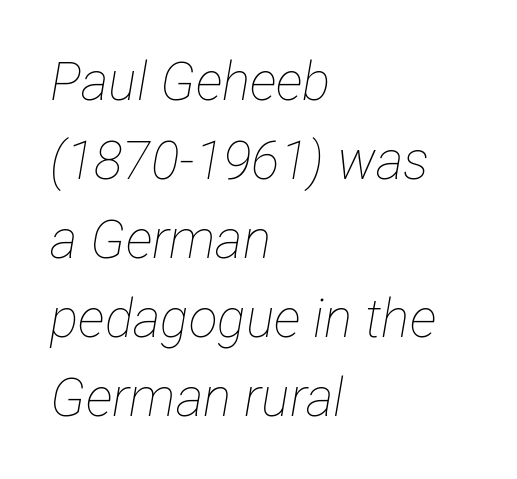
{"italic": "yes", "lean": "right", "slant_degrees": 12, "bold": "no", "weight": "thin", "width": "condensed", "stroke_contrast": "low", "x_height": "medium", "monospaced": "no", "underline": "no", "align": "left", "line_spacing": "normal", "line_spacing_ratio": 1.49, "letter_spacing": "normal", "letter_spacing_em": 0.0, "glyph_px": 53}
